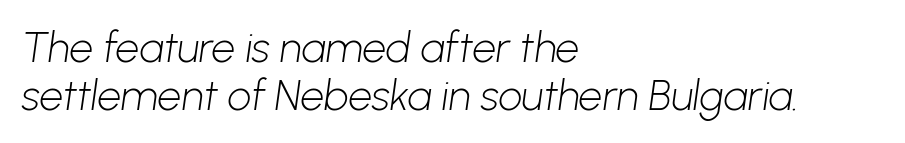
The image shows 42 px light sans-serif type; set left-aligned, tight line spacing (1.14x), normal letter spacing, not underlined; low stroke contrast and a medium x-height.
